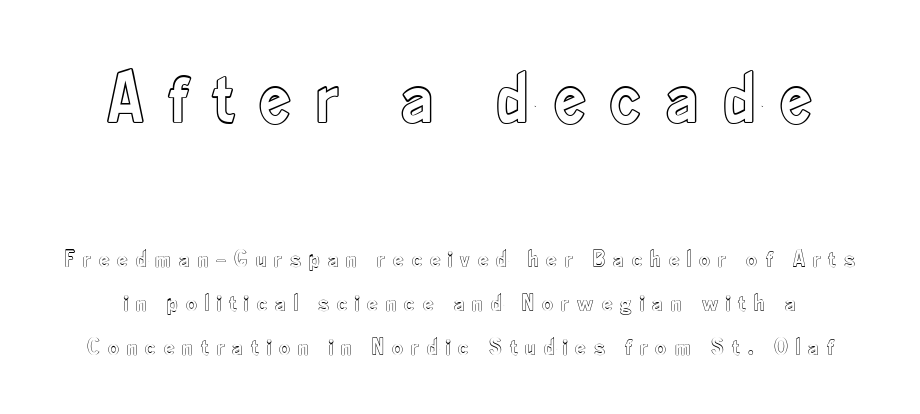
Q: Is the text italic (slanted)? A: No, it is upright.
Q: Is the text underlined? A: No.
Q: Is the spacing between letters normal or unusually wide? A: Unusually wide.
Q: Which block of text is set in a larger size, the first (top) or the second (bottom)? A: The first (top) one.
Q: Width (condensed, normal, or wide)? A: Condensed.
Q: x-height? A: Small.
Q: Monospaced? A: No.
